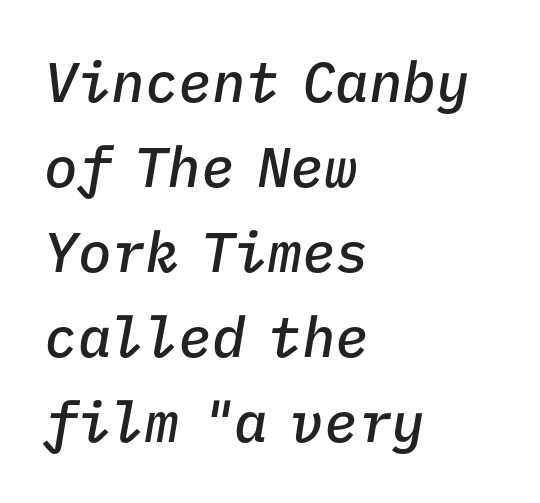
The image shows 56 px semibold type, italic (leaning right), monospaced; set left-aligned, normal line spacing (1.52x), normal letter spacing, not underlined; low stroke contrast and a medium x-height.
